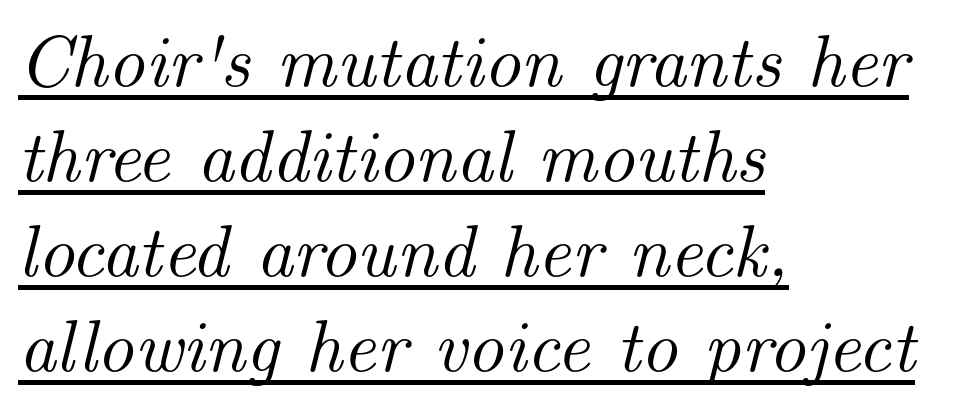
Q: Is the text italic (slanted)? A: Yes, it leans right by about 14 degrees.
Q: Is the typeface a serif or a sans-serif typeface? A: Serif.
Q: Is the text underlined? A: Yes.
Q: How is the paragraph aligned? A: Left-aligned.
Q: Is the spacing between letters normal or unusually wide? A: Normal.
Q: Is the spacing between lines tight, normal or loose? A: Normal.
Q: Width (condensed, normal, or wide)? A: Normal.
Q: Stroke contrast? A: Medium.
Q: x-height? A: Small.
Q: Monospaced? A: No.
